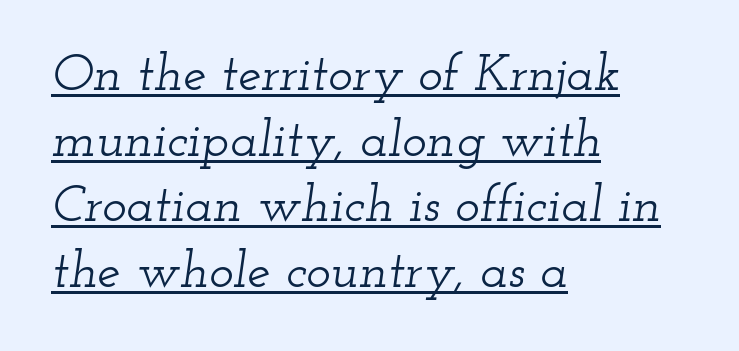
Q: Is the text italic (slanted)? A: Yes, it leans right by about 12 degrees.
Q: Is the typeface a serif or a sans-serif typeface? A: Serif.
Q: Is the text underlined? A: Yes.
Q: How is the paragraph aligned? A: Left-aligned.
Q: Is the spacing between letters normal or unusually wide? A: Normal.
Q: Is the spacing between lines tight, normal or loose? A: Normal.
Q: Width (condensed, normal, or wide)? A: Wide.
Q: Stroke contrast? A: Low.
Q: x-height? A: Small.
Q: Monospaced? A: No.
